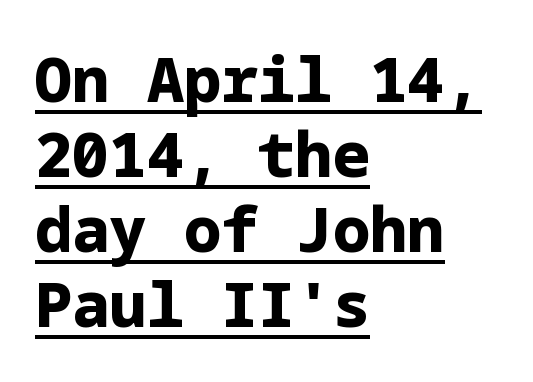
In terms of weight, the rendering is a true, heavy bold. Notice how the stems are strictly vertical — no italics here. Underlined type. The passage is arranged the way most books set body copy — flush left.
